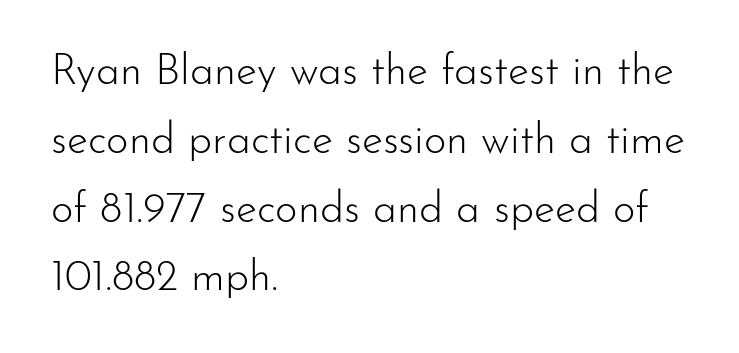
Descenders are the only things crossing below the line. Leftover space on each line is placed entirely after the last word. The typography opts for an upright posture over an oblique one. Stems and bowls with no extra thickness — not bold.
